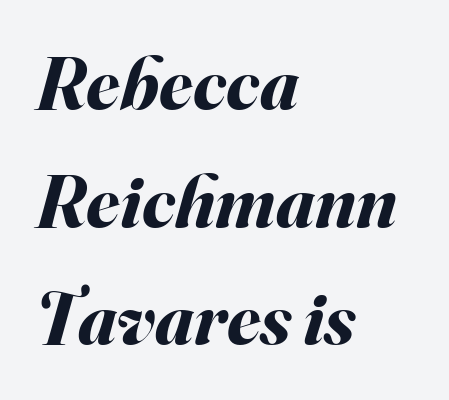
Q: Is the text bold? A: Yes.
Q: Is the text italic (slanted)? A: Yes, it leans right by about 16 degrees.
Q: Is the text underlined? A: No.
Q: How is the paragraph aligned? A: Left-aligned.
Q: Is the spacing between letters normal or unusually wide? A: Normal.
Q: Is the spacing between lines tight, normal or loose? A: Normal.
Q: Width (condensed, normal, or wide)? A: Normal.
Q: Stroke contrast? A: Medium.
Q: x-height? A: Small.
Q: Monospaced? A: No.
